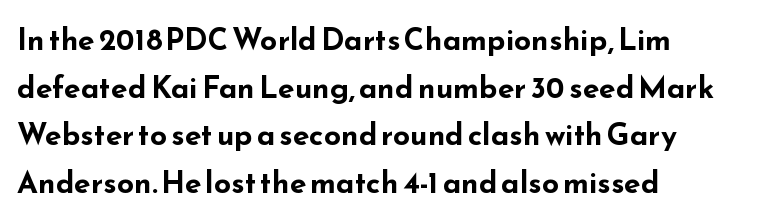
Type without underlining. Tracking value appears to be zero — textbook default spacing. This sample uses an upright cut, with every glyph sitting square on the baseline. What kind of face is this? One without serifs — a sans.
